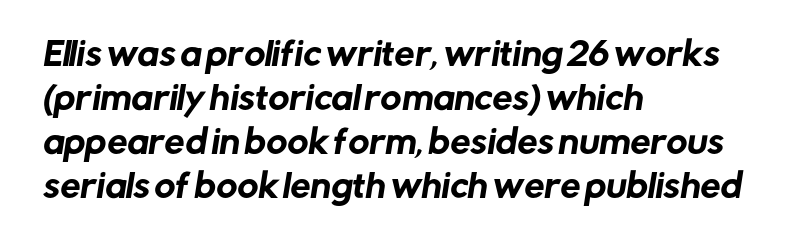
{"serif": "no", "width": "normal", "stroke_contrast": "low", "x_height": "medium", "monospaced": "no", "underline": "no", "align": "left", "line_spacing": "normal", "line_spacing_ratio": 1.38, "letter_spacing": "normal", "letter_spacing_em": 0.0, "glyph_px": 32}
